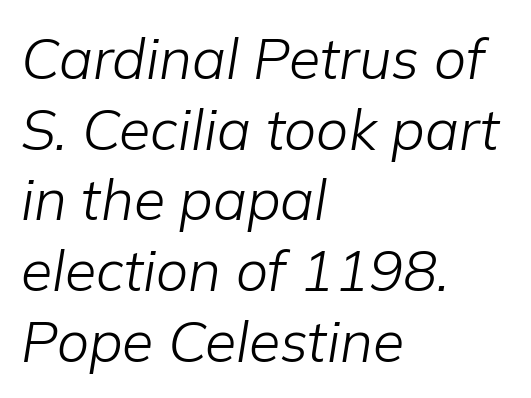
The image shows 57 px light type, italic (leaning right); set left-aligned, line spacing 1.24x, normal letter spacing, not underlined; low stroke contrast and a medium x-height.
